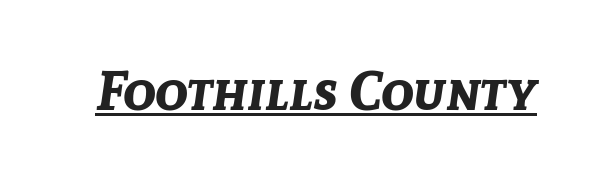
Q: Is the text bold? A: Yes.
Q: Is the text italic (slanted)? A: Yes, it leans right by about 8 degrees.
Q: Is the text underlined? A: Yes.
Q: Is the spacing between letters normal or unusually wide? A: Normal.
Q: Width (condensed, normal, or wide)? A: Normal.
Q: Stroke contrast? A: Low.
Q: x-height? A: Medium.
Q: Monospaced? A: No.
